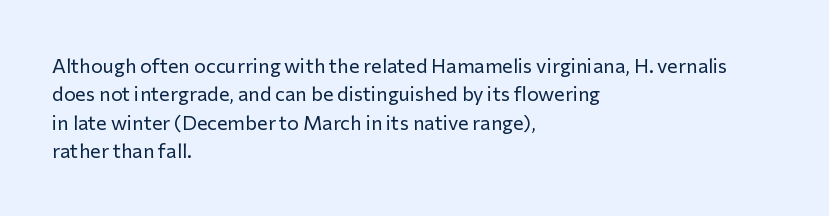
{"italic": "no", "bold": "no", "underline": "no", "align": "left", "line_spacing": "normal", "line_spacing_ratio": 1.42, "letter_spacing": "normal", "letter_spacing_em": 0.0, "glyph_px": 20}
